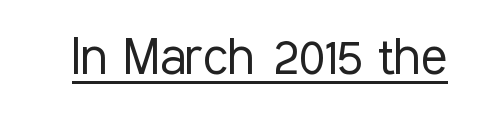
Characters remain perfectly vertical along every line. No letter is thick-stroked: the sample isn't bold. This sample uses a sans-serif face. Each letter keeps its own natural width here, so spacing adapts to shape.
